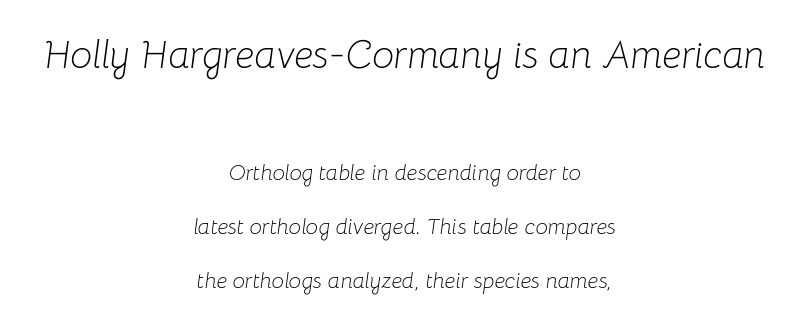
Q: Is the text bold? A: No.
Q: Is the text italic (slanted)? A: Yes, it leans right by about 8 degrees.
Q: Is the text underlined? A: No.
Q: How is the paragraph aligned? A: Centered.
Q: Is the spacing between letters normal or unusually wide? A: Normal.
Q: Is the spacing between lines tight, normal or loose? A: Loose.
Q: Which block of text is set in a larger size, the first (top) or the second (bottom)? A: The first (top) one.
Q: Width (condensed, normal, or wide)? A: Normal.
Q: Stroke contrast? A: Low.
Q: x-height? A: Medium.
Q: Monospaced? A: No.
